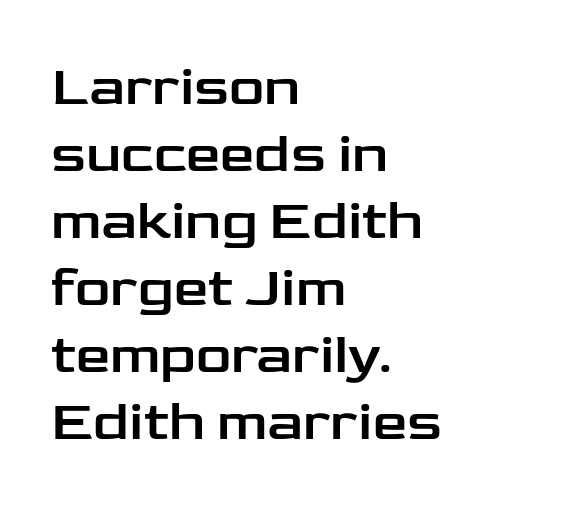
Posture: straight, roman, zero tilt. Unlike a traditional serif, this face leaves its strokes unadorned. There is no visible air inserted between adjacent glyphs. Line starts are locked; line ends wander. Words float on clear page, feet unadorned.
